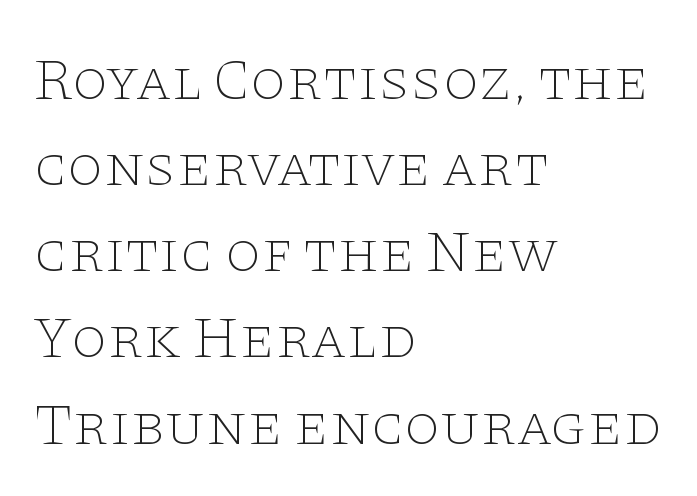
The image shows 59 px thin, wide serif type, upright; set left-aligned, normal line spacing (1.46x), normal letter spacing, not underlined; low stroke contrast and a large x-height.
